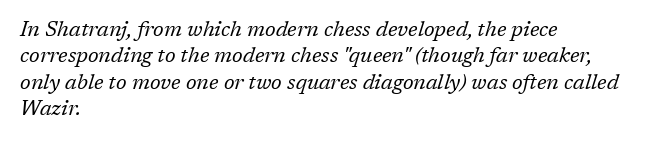
The image shows 21 px text type, italic (leaning right); set left-aligned, normal line spacing (1.26x), normal letter spacing, not underlined.
